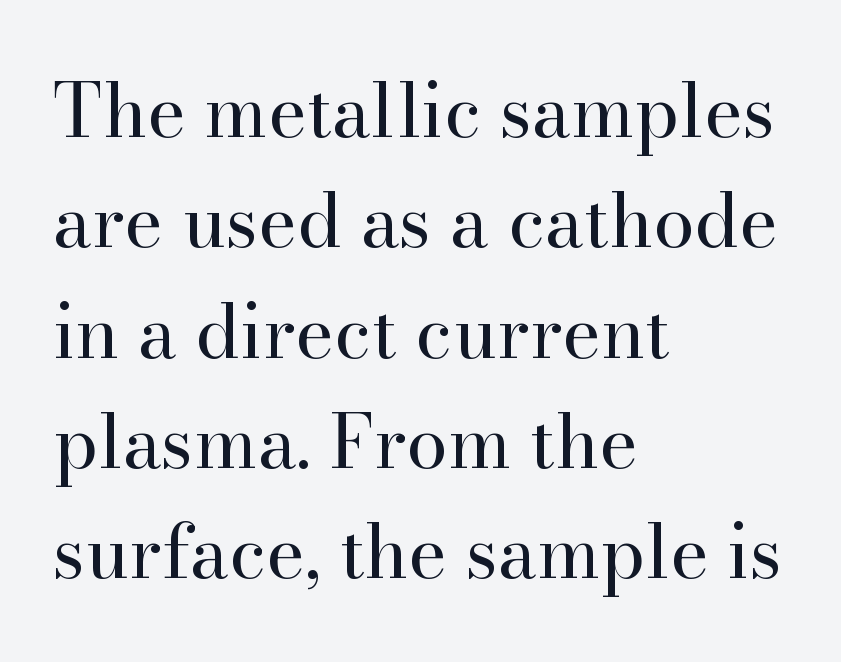
Each letter keeps its own natural width here, so spacing adapts to shape. Letters rest on an invisible, unmarked baseline. Compared with a centered layout, this one pins lines to the left instead. Words appear dense and cohesive because spacing is normal. The face used here is seriffed, in the tradition of book romans. Do the letters lean? They stand straight.
